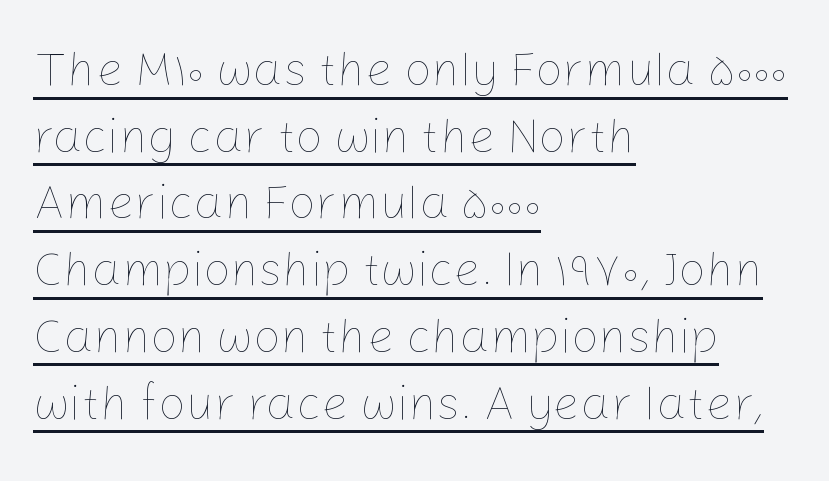
The image shows 48 px thin type, upright; set left-aligned, normal line spacing (1.39x), normal letter spacing, underlined; low stroke contrast and a medium x-height.
